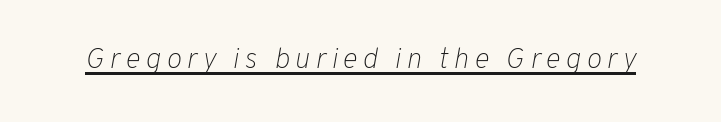
Weight: in the light-to-regular range. Here the designer chose a conventional face with non-uniform glyph widths. The passage shown leans; its letterforms are oblique. This rendering features underlined lettering.
